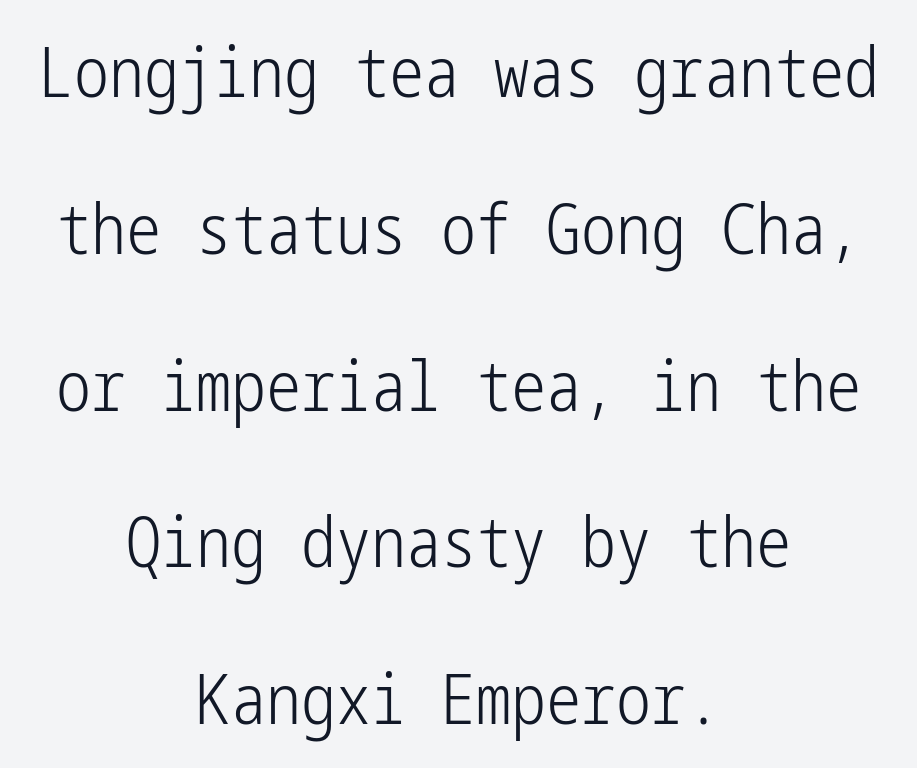
The image shows 70 px light, condensed sans-serif type, upright; set centered, loose line spacing (2.24x), normal letter spacing, not underlined; low stroke contrast and a medium x-height.
